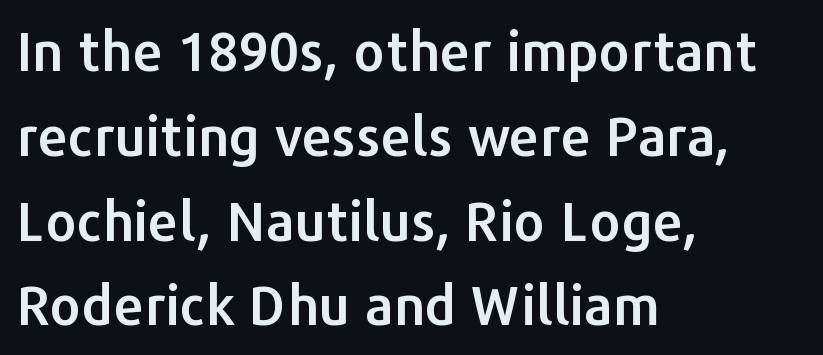
{"serif": "no", "italic": "no", "width": "normal", "stroke_contrast": "low", "x_height": "medium", "monospaced": "no", "underline": "no", "align": "left", "line_spacing": "normal", "line_spacing_ratio": 1.57, "letter_spacing": "normal", "letter_spacing_em": 0.0, "glyph_px": 54}
